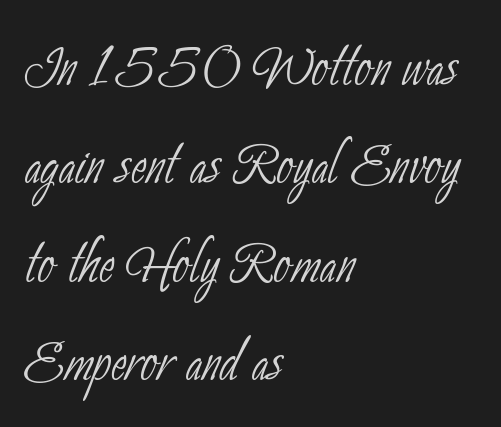
{"serif": "no", "bold": "no", "weight": "thin", "width": "condensed", "stroke_contrast": "low", "x_height": "small", "monospaced": "no", "underline": "no", "align": "left", "line_spacing": "normal", "line_spacing_ratio": 1.33, "letter_spacing": "normal", "letter_spacing_em": 0.0, "glyph_px": 74}
